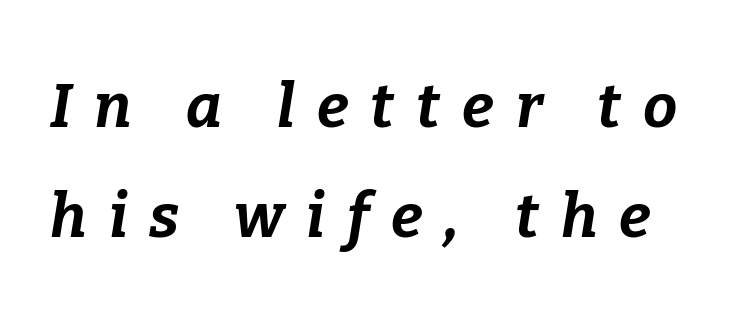
Q: Is the text bold? A: Yes.
Q: Is the text italic (slanted)? A: Yes, it leans right by about 9 degrees.
Q: Is the text underlined? A: No.
Q: Is the spacing between letters normal or unusually wide? A: Unusually wide.
Q: Width (condensed, normal, or wide)? A: Normal.
Q: Stroke contrast? A: Low.
Q: x-height? A: Medium.
Q: Monospaced? A: No.
